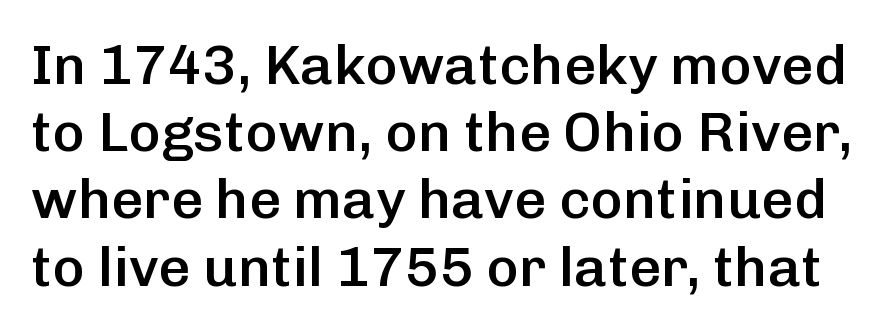
Q: Is the text bold? A: Semi-bold.
Q: Is the text italic (slanted)? A: No, it is upright.
Q: Is the typeface a serif or a sans-serif typeface? A: Sans-serif.
Q: Is the text underlined? A: No.
Q: Is the spacing between letters normal or unusually wide? A: Normal.
Q: Width (condensed, normal, or wide)? A: Normal.
Q: Stroke contrast? A: Low.
Q: x-height? A: Medium.
Q: Monospaced? A: No.
